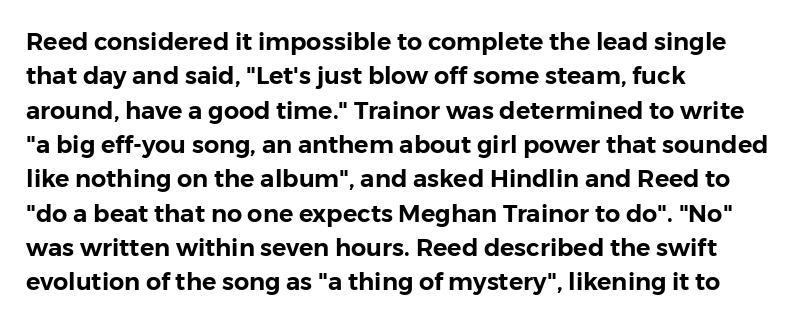
Q: Is the text italic (slanted)? A: No, it is upright.
Q: Is the text underlined? A: No.
Q: How is the paragraph aligned? A: Left-aligned.
Q: Is the spacing between letters normal or unusually wide? A: Normal.
Q: Is the spacing between lines tight, normal or loose? A: Normal.
